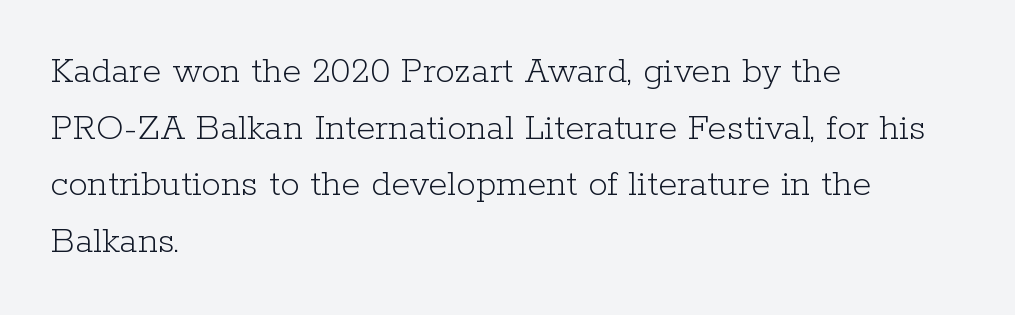
Q: Is the text bold? A: No.
Q: Is the text italic (slanted)? A: No, it is upright.
Q: Is the typeface a serif or a sans-serif typeface? A: Serif.
Q: Is the text underlined? A: No.
Q: How is the paragraph aligned? A: Left-aligned.
Q: Is the spacing between letters normal or unusually wide? A: Normal.
Q: Is the spacing between lines tight, normal or loose? A: Normal.
Q: Width (condensed, normal, or wide)? A: Normal.
Q: Stroke contrast? A: Low.
Q: x-height? A: Medium.
Q: Monospaced? A: No.
